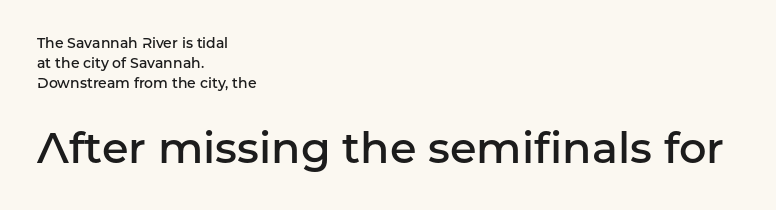
{"serif": "no", "italic": "no", "bold": "semi", "weight": "semibold", "width": "normal", "stroke_contrast": "low", "x_height": "medium", "monospaced": "no", "underline": "no", "align": "left", "line_spacing": "normal", "line_spacing_ratio": 1.43, "letter_spacing": "normal", "letter_spacing_em": 0.0, "larger_block": "second", "size_ratio": 3.07, "glyph_px": 43}
